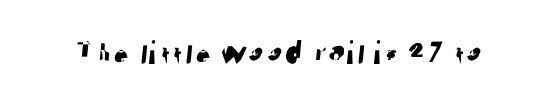
Words float on clear page, feet unadorned. Nothing sits at the stroke ends, so this counts as sans-serif. Caption: standard tracking, unaltered. Here the designer chose a conventional face with non-uniform glyph widths.
